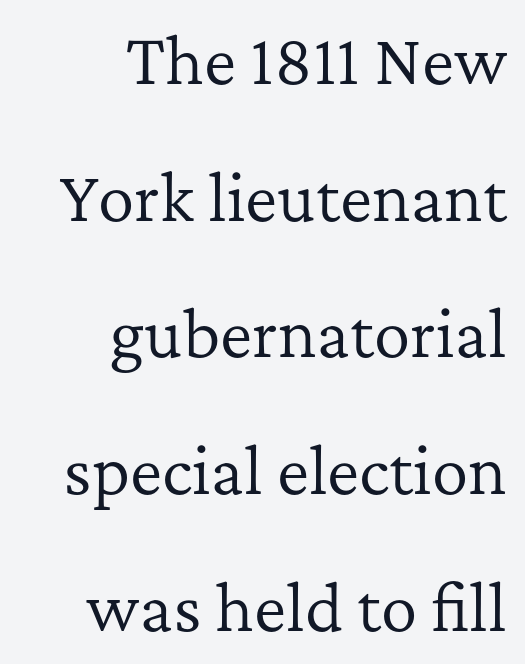
Character widths vary here, with narrow letters taking less room than wide ones. A student would call this right alignment; a typographer would say flush right, rag left. Small tapered or slab feet sit at the stroke ends, so this counts as serif. The face used here is rendered with its standard letterfit. Loosely led — the rows are spread out. The cut favours lightness, reaching ordinary text weight at its darkest.
